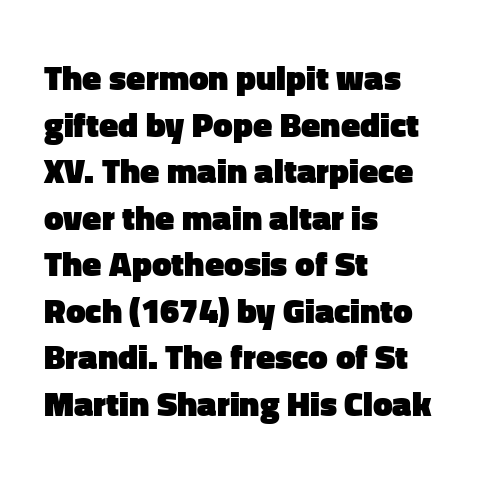
Q: Is the text bold? A: Yes.
Q: Is the text italic (slanted)? A: No, it is upright.
Q: Is the typeface a serif or a sans-serif typeface? A: Sans-serif.
Q: Is the text underlined? A: No.
Q: How is the paragraph aligned? A: Left-aligned.
Q: Is the spacing between letters normal or unusually wide? A: Normal.
Q: Is the spacing between lines tight, normal or loose? A: Normal.
Q: Width (condensed, normal, or wide)? A: Normal.
Q: Stroke contrast? A: Low.
Q: x-height? A: Medium.
Q: Monospaced? A: No.
